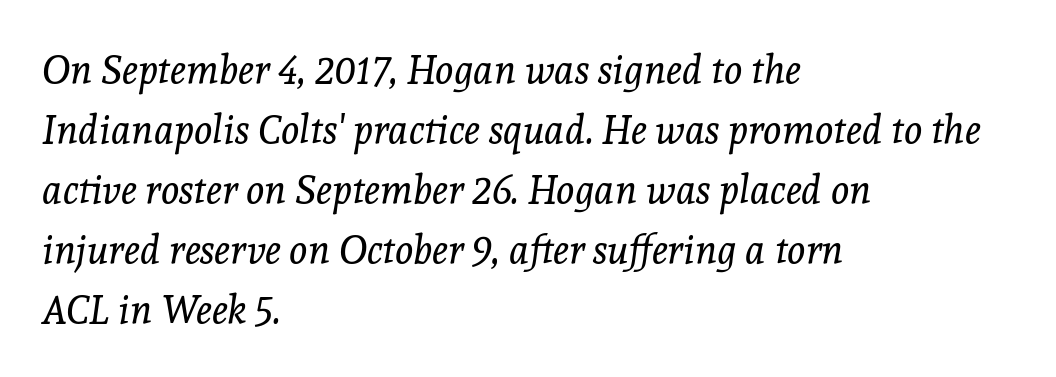
Q: Is the text bold? A: No.
Q: Is the text italic (slanted)? A: Yes, it leans right by about 8 degrees.
Q: Is the typeface a serif or a sans-serif typeface? A: Serif.
Q: Is the text underlined? A: No.
Q: How is the paragraph aligned? A: Left-aligned.
Q: Is the spacing between letters normal or unusually wide? A: Normal.
Q: Is the spacing between lines tight, normal or loose? A: Normal.
Q: Width (condensed, normal, or wide)? A: Normal.
Q: x-height? A: Medium.
Q: Monospaced? A: No.
